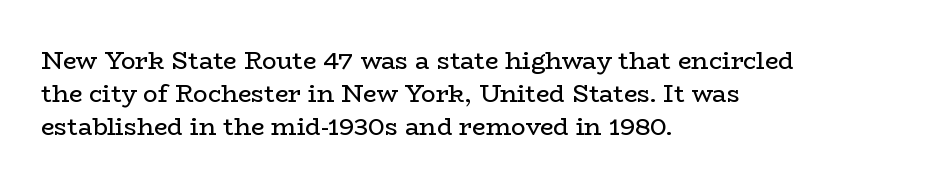
{"italic": "no", "bold": "no", "underline": "no", "align": "left", "line_spacing": "normal", "line_spacing_ratio": 1.38, "letter_spacing": "normal", "letter_spacing_em": 0.0, "glyph_px": 24}
